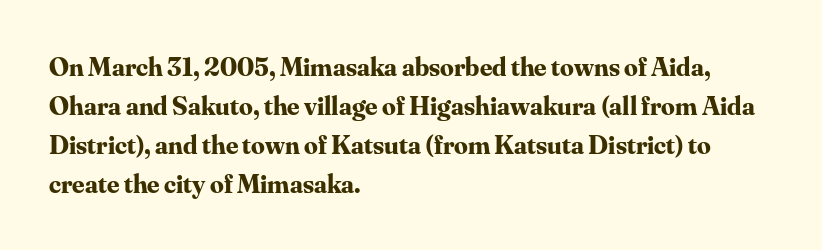
{"italic": "no", "bold": "yes", "underline": "no", "align": "left", "line_spacing": "normal", "line_spacing_ratio": 1.45, "letter_spacing": "normal", "letter_spacing_em": 0.0, "glyph_px": 27}
